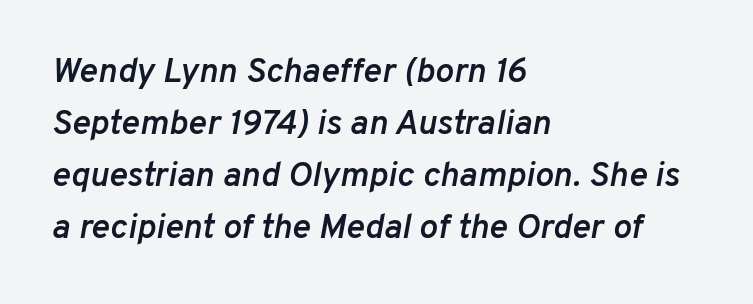
The image shows 35 px semibold type, italic (leaning right); set left-aligned, normal line spacing (1.49x), normal letter spacing, not underlined; low stroke contrast and a medium x-height.
